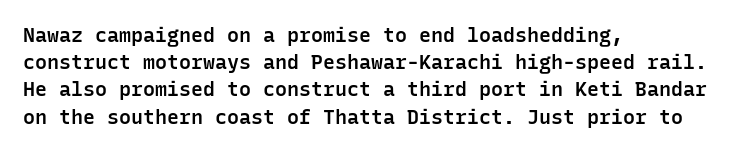
The image shows 20 px text type, upright; set left-aligned, normal line spacing (1.36x), normal letter spacing, not underlined.
